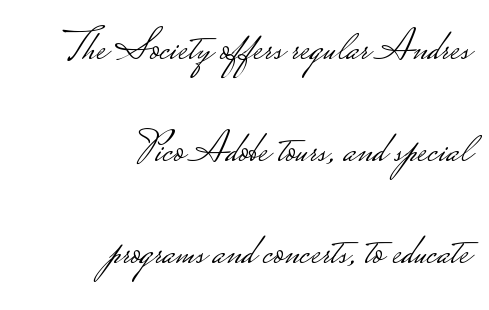
{"serif": "no", "bold": "no", "weight": "light", "width": "wide", "stroke_contrast": "low", "monospaced": "no", "underline": "no", "align": "right", "line_spacing": "loose", "line_spacing_ratio": 2.37, "letter_spacing": "normal", "letter_spacing_em": 0.0, "glyph_px": 43}
